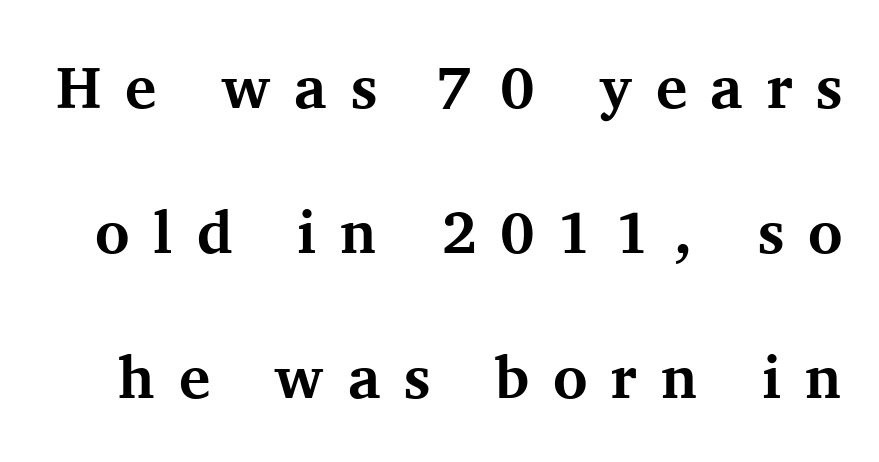
Q: Is the text bold? A: Yes.
Q: Is the text italic (slanted)? A: No, it is upright.
Q: Is the typeface a serif or a sans-serif typeface? A: Serif.
Q: Is the text underlined? A: No.
Q: Is the spacing between letters normal or unusually wide? A: Unusually wide.
Q: Is the spacing between lines tight, normal or loose? A: Loose.
Q: Width (condensed, normal, or wide)? A: Normal.
Q: Stroke contrast? A: Medium.
Q: x-height? A: Medium.
Q: Monospaced? A: No.
